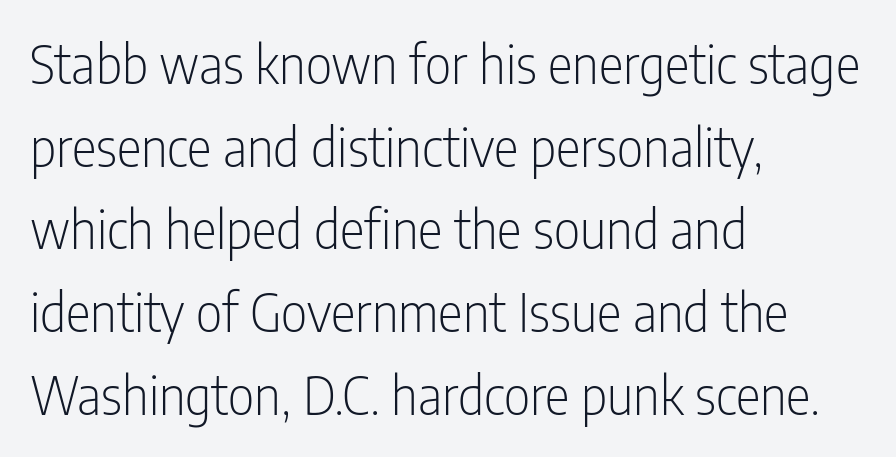
Heaviness? Minimal to ordinary, like unemphasized prose. The letters stand straight up with perfectly vertical stems. Visually the block forms a straight wall on the left and a jagged coastline on the right. This rendering leaves character spacing at its baseline value. Type style note: lacks serifs.
